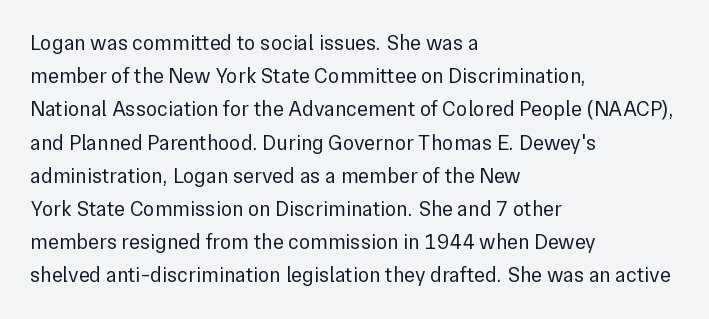
The image shows 21 px text type, upright; set left-aligned, normal line spacing (1.58x), normal letter spacing, not underlined.
